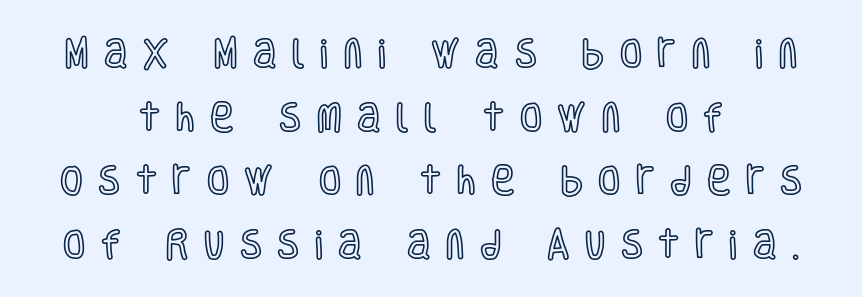
The image shows 32 px condensed type, upright; set centered, loose line spacing (1.99x), unusually wide letter spacing (+0.49 em), not underlined; a large x-height.
